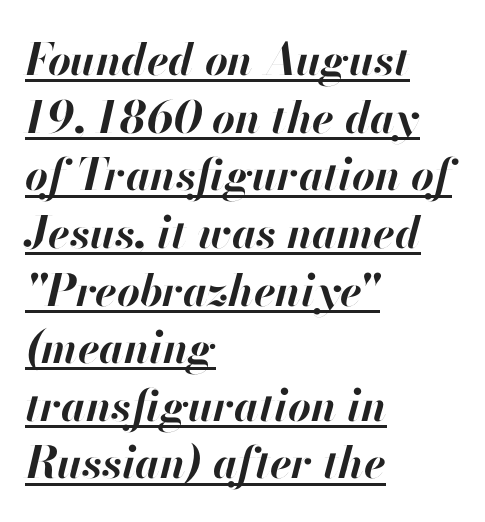
{"italic": "yes", "lean": "right", "slant_degrees": 13, "bold": "yes", "weight": "bold", "width": "normal", "stroke_contrast": "high", "x_height": "small", "monospaced": "no", "underline": "yes", "align": "left", "line_spacing": "normal", "line_spacing_ratio": 1.31, "letter_spacing": "normal", "letter_spacing_em": 0.0, "glyph_px": 44}
